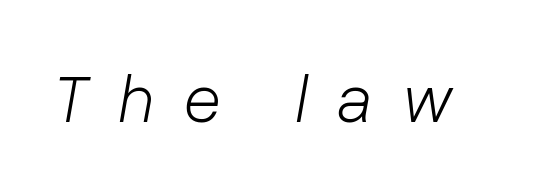
Varying glyph widths throughout — classic text-font behaviour. The strip under each line holds only bare page. This is oblique type, the kind used for emphasis or titles. In terms of letterspacing, this is a distinctly airy, spread setting. Stroke thickness stays within the range of a standard reading face or lighter.
